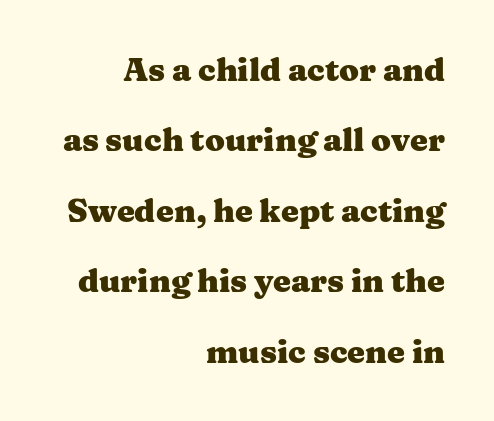
Q: Is the text bold? A: Yes.
Q: Is the text italic (slanted)? A: No, it is upright.
Q: Is the typeface a serif or a sans-serif typeface? A: Serif.
Q: Is the text underlined? A: No.
Q: How is the paragraph aligned? A: Right-aligned.
Q: Is the spacing between letters normal or unusually wide? A: Normal.
Q: Is the spacing between lines tight, normal or loose? A: Loose.
Q: Width (condensed, normal, or wide)? A: Wide.
Q: Stroke contrast? A: Medium.
Q: x-height? A: Medium.
Q: Monospaced? A: No.
